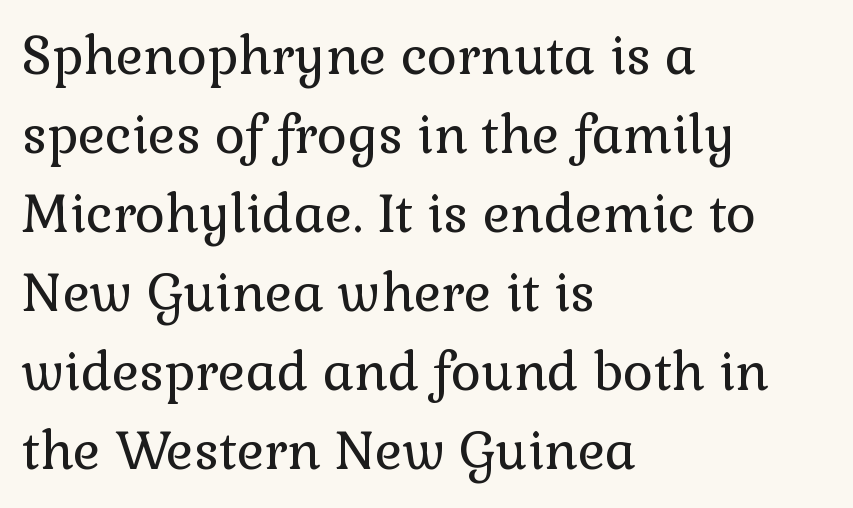
Spacing verdict: proportional, widths tailored to each character. Casual observation: everything's shoved over to the left. The passage shown stacks its lines at a standard gap. Characters follow at the spacing the type designer built in. Yep, those are serifs on the letters. Underlining? Definitely not there.
